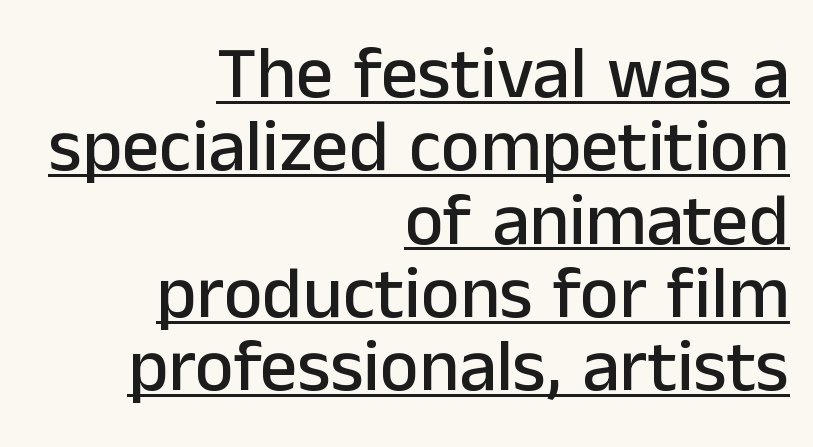
Every row of glyphs terminates at an identical x-position on the right. Note the varied advance widths — an 'i' is clearly narrower than an 'm'. Note: no serifs on the glyphs. The axis of the letterforms is exactly vertical.
